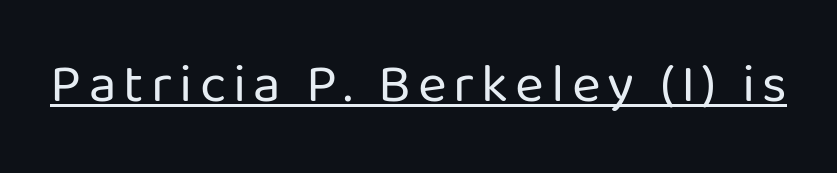
Honestly, the underline is the first thing you notice here. Unlike a traditional serif, this face leaves its strokes unadorned. This is the regular roman posture of the typeface. The weight tops out at a normal text grade. Looks like regular typesetting: each glyph gets only the width it needs.
